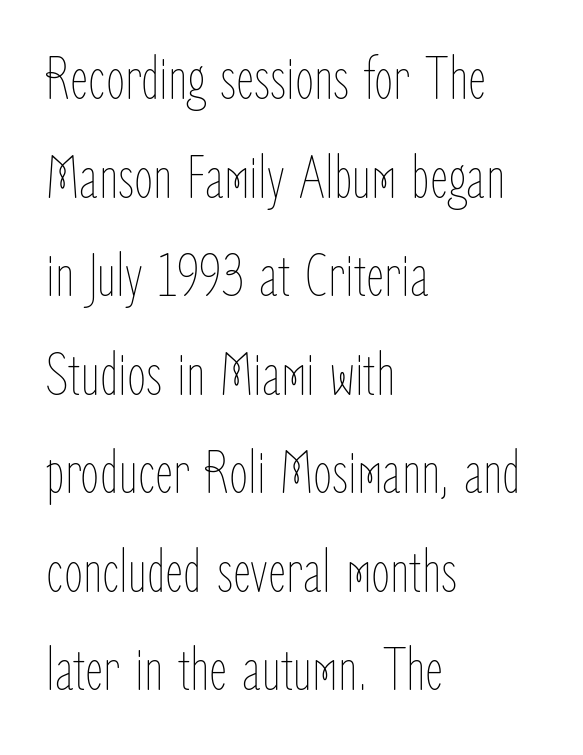
Q: Is the text bold? A: No.
Q: Is the text italic (slanted)? A: No, it is upright.
Q: Is the text underlined? A: No.
Q: How is the paragraph aligned? A: Left-aligned.
Q: Is the spacing between letters normal or unusually wide? A: Normal.
Q: Is the spacing between lines tight, normal or loose? A: Normal.
Q: Width (condensed, normal, or wide)? A: Condensed.
Q: Stroke contrast? A: Low.
Q: x-height? A: Medium.
Q: Monospaced? A: No.
